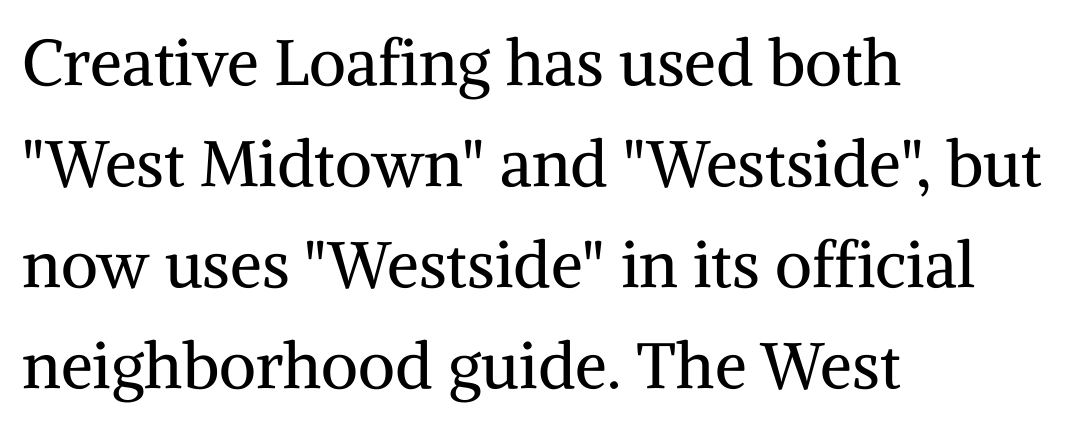
Q: Is the text bold? A: No.
Q: Is the text italic (slanted)? A: No, it is upright.
Q: Is the typeface a serif or a sans-serif typeface? A: Serif.
Q: Is the text underlined? A: No.
Q: How is the paragraph aligned? A: Left-aligned.
Q: Is the spacing between letters normal or unusually wide? A: Normal.
Q: Is the spacing between lines tight, normal or loose? A: Normal.
Q: Width (condensed, normal, or wide)? A: Normal.
Q: Stroke contrast? A: Medium.
Q: x-height? A: Medium.
Q: Monospaced? A: No.
